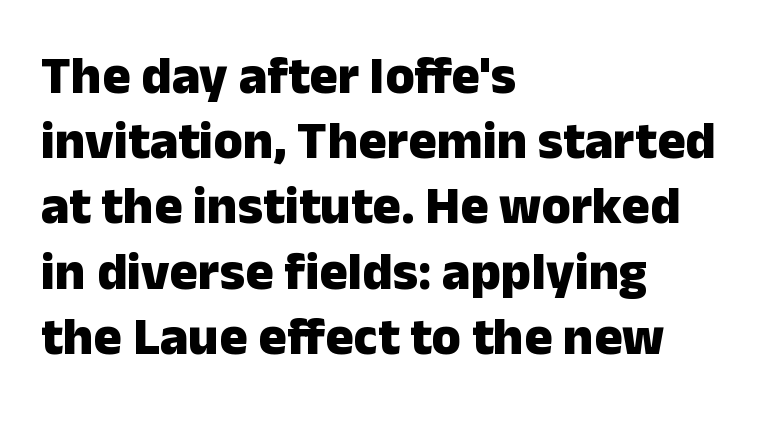
The image shows 53 px heavy sans-serif type, upright; set left-aligned, line spacing 1.23x, normal letter spacing, not underlined; low stroke contrast and a medium x-height.
